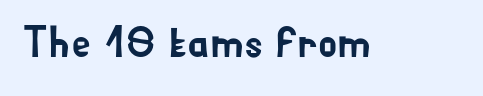
{"serif": "no", "italic": "no", "width": "normal", "stroke_contrast": "low", "x_height": "small", "monospaced": "no", "underline": "no", "letter_spacing": "normal", "letter_spacing_em": 0.0, "glyph_px": 44}
